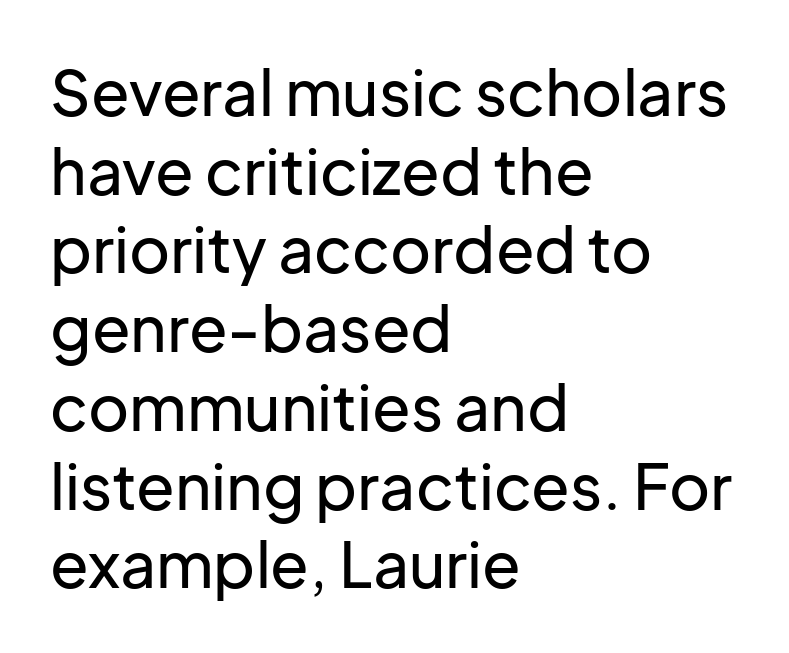
The image shows 63 px sans-serif type, upright; set left-aligned, normal line spacing (1.25x), normal letter spacing, not underlined; low stroke contrast and a medium x-height.
